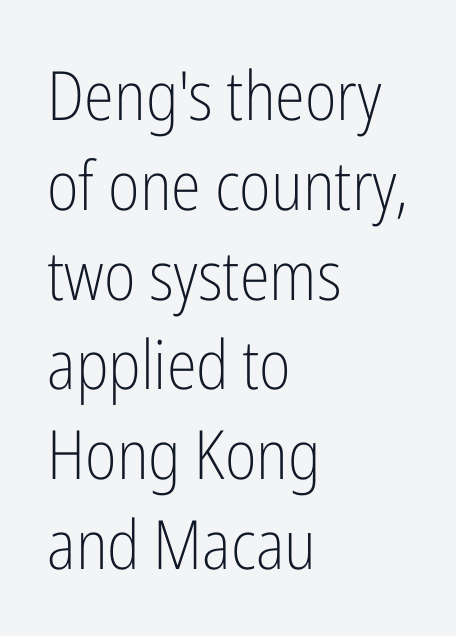
The image shows 68 px light, condensed sans-serif type, upright; set left-aligned, normal line spacing (1.32x), normal letter spacing, not underlined; low stroke contrast and a medium x-height.
